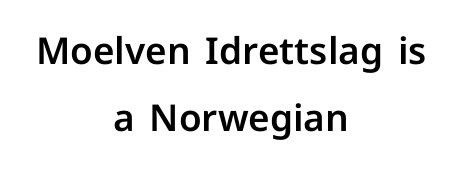
{"serif": "no", "italic": "no", "width": "normal", "stroke_contrast": "low", "x_height": "medium", "monospaced": "no", "underline": "no", "align": "center", "line_spacing_ratio": 1.82, "letter_spacing": "normal", "letter_spacing_em": 0.0, "glyph_px": 37}
